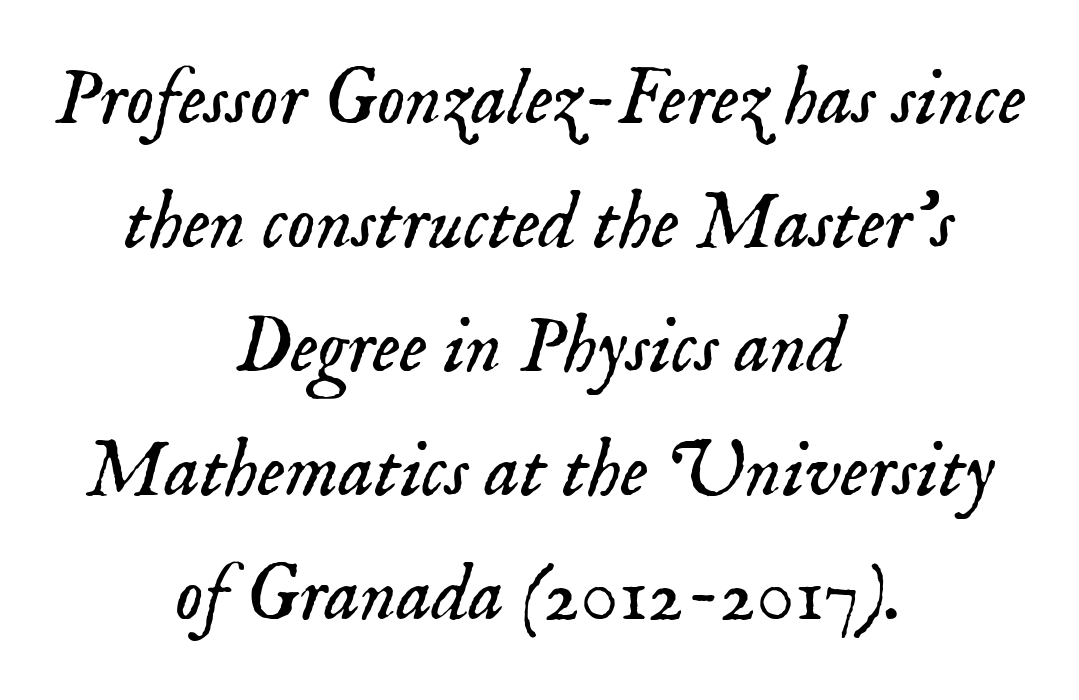
Q: Is the text bold? A: No.
Q: Is the text italic (slanted)? A: Yes, it leans right by about 18 degrees.
Q: Is the typeface a serif or a sans-serif typeface? A: Serif.
Q: Is the text underlined? A: No.
Q: How is the paragraph aligned? A: Centered.
Q: Is the spacing between letters normal or unusually wide? A: Normal.
Q: Is the spacing between lines tight, normal or loose? A: Normal.
Q: Width (condensed, normal, or wide)? A: Normal.
Q: Stroke contrast? A: Low.
Q: x-height? A: Small.
Q: Monospaced? A: No.
